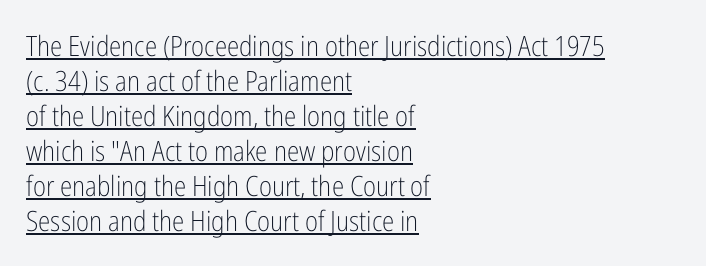
{"serif": "no", "italic": "no", "bold": "no", "weight": "light", "width": "condensed", "stroke_contrast": "low", "x_height": "medium", "monospaced": "no", "underline": "yes", "align": "left", "line_spacing": "normal", "line_spacing_ratio": 1.25, "letter_spacing": "normal", "letter_spacing_em": 0.0, "glyph_px": 28}
